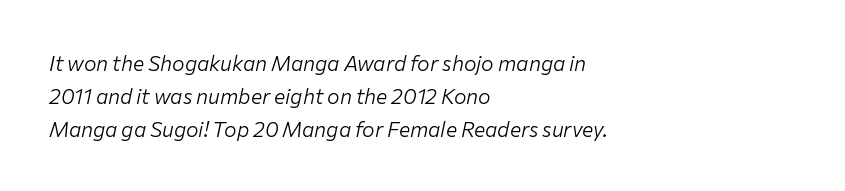
These glyphs show unthickened strokes, regular width or finer. Slant detected: the letters are inclined. Any mark beneath the type? The region is blank. Vertical spacing — default. A student would call this left alignment; a typographer would say flush left, rag right. Here the glyphs are tracked normally, forming tight word shapes.
